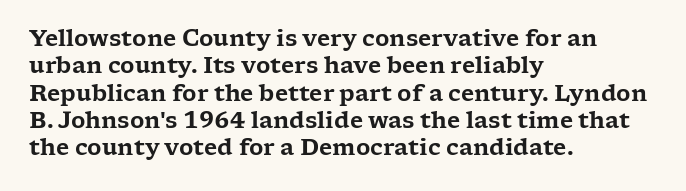
Q: Is the text italic (slanted)? A: No, it is upright.
Q: Is the text underlined? A: No.
Q: How is the paragraph aligned? A: Left-aligned.
Q: Is the spacing between letters normal or unusually wide? A: Normal.
